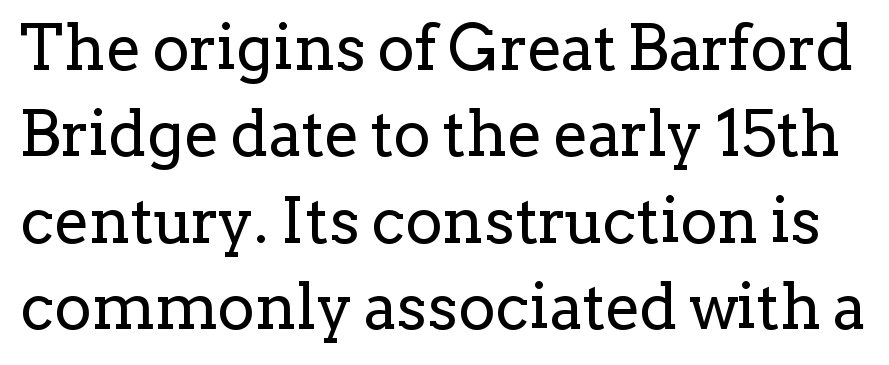
{"serif": "yes", "italic": "no", "bold": "no", "weight": "regular", "width": "normal", "stroke_contrast": "low", "x_height": "medium", "monospaced": "no", "underline": "no", "line_spacing": "normal", "line_spacing_ratio": 1.37, "letter_spacing": "normal", "letter_spacing_em": 0.0, "glyph_px": 63}
